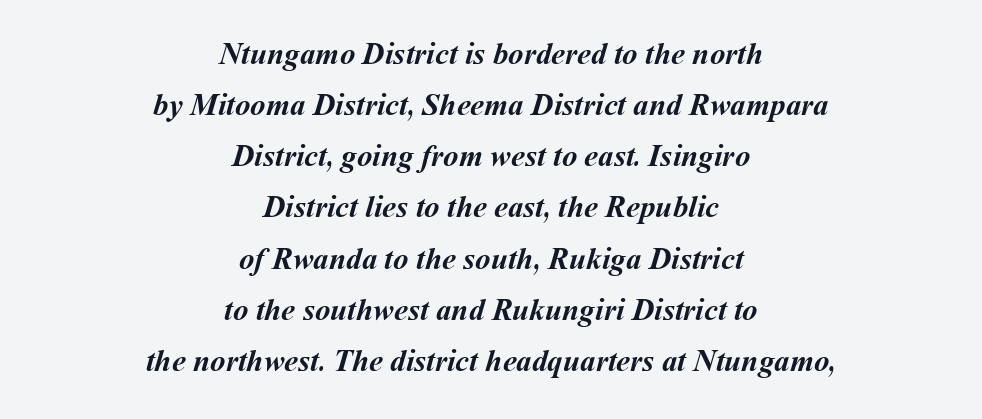
The image shows 31 px semibold type; set centered, normal line spacing (1.65x), normal letter spacing, not underlined; medium stroke contrast and a medium x-height.
